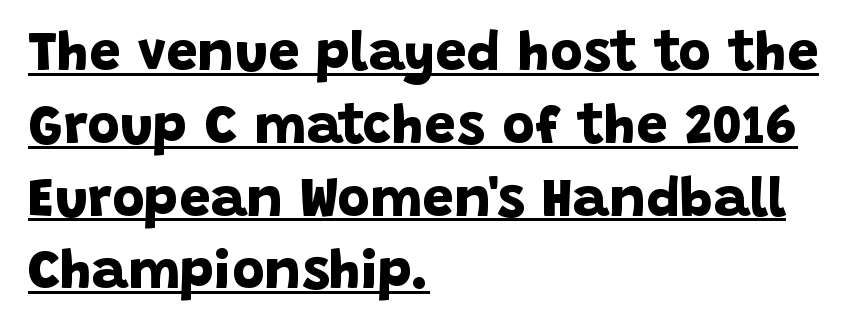
The passage shown is typed in a proportional face where columns would drift. You'd pick this weight for a headline — it's a proper bold. Is there an underline? Yes — a line sits under the letters. Short note: letters normally spaced. These lines stack with their left ends in a neat column.
